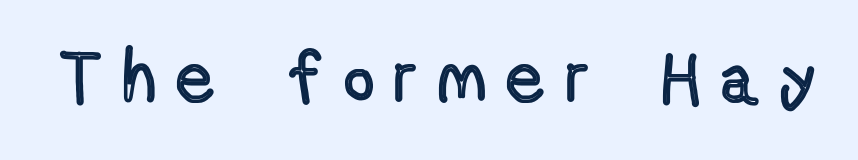
{"italic": "no", "width": "condensed", "x_height": "medium", "monospaced": "no", "underline": "no", "letter_spacing": "wide", "letter_spacing_em": 0.32, "glyph_px": 71}
